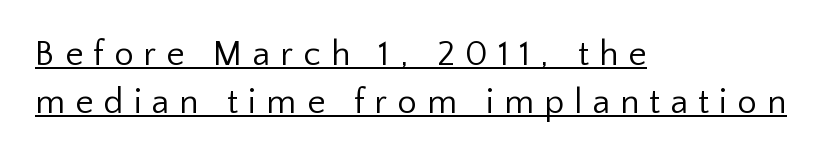
The image shows 35 px regular-weight sans-serif type, upright; set left-aligned, normal line spacing (1.38x), unusually wide letter spacing (+0.29 em), underlined; low stroke contrast and a medium x-height.
